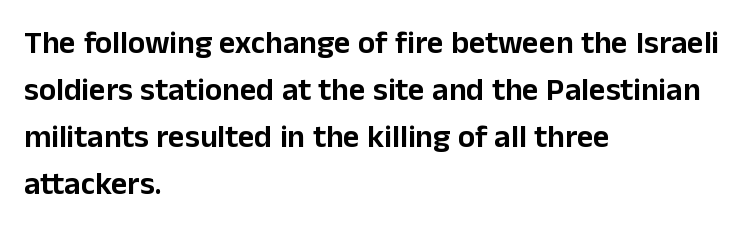
The image shows 32 px sans-serif type, upright; set left-aligned, normal line spacing (1.47x), normal letter spacing, not underlined; low stroke contrast and a medium x-height.
